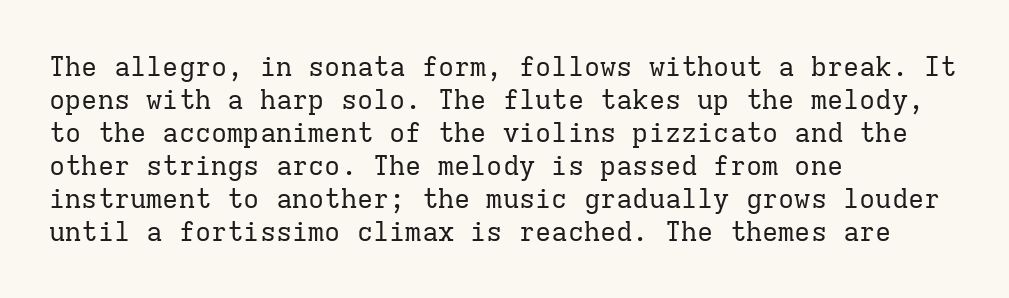
The type sits square on the baseline with zero lean. All the whitespace from short lines collects on the right. Students, note that the glyphs here touch the page at normal intervals. Weight class: somewhere from thin through regular. The foot of each line stays bare and open.
